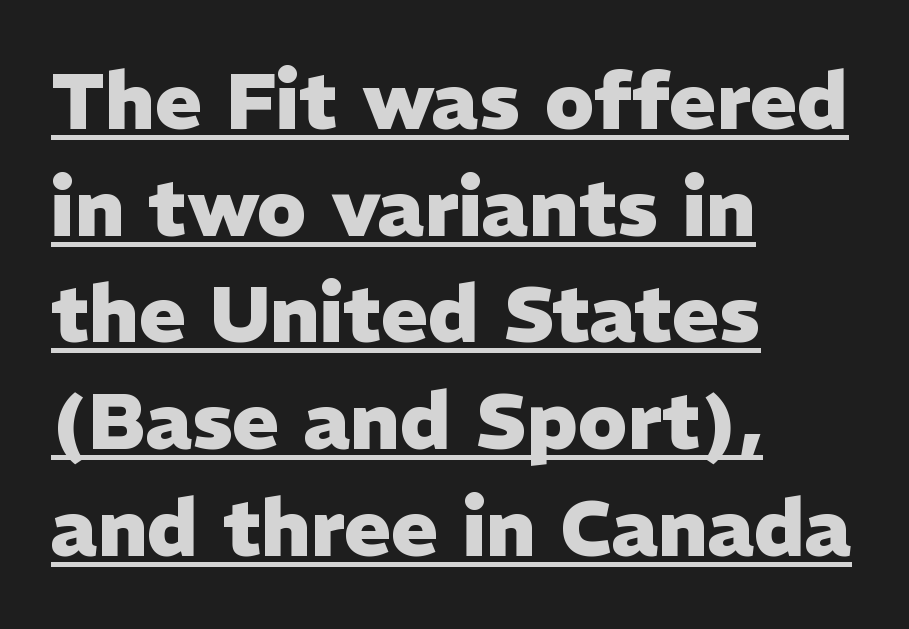
The image shows 79 px heavy sans-serif type, upright; set left-aligned, normal line spacing (1.35x), normal letter spacing, underlined; low stroke contrast and a medium x-height.
